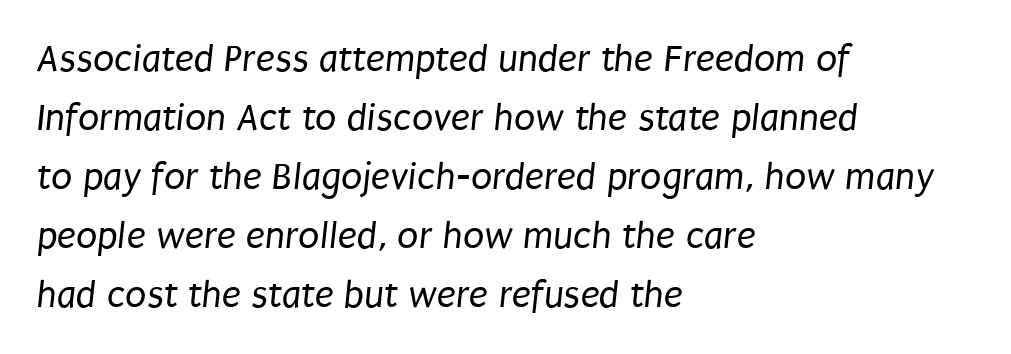
{"serif": "no", "bold": "no", "weight": "regular", "width": "condensed", "stroke_contrast": "low", "x_height": "large", "monospaced": "no", "underline": "no", "align": "left", "line_spacing": "normal", "line_spacing_ratio": 1.51, "letter_spacing": "normal", "letter_spacing_em": 0.0, "glyph_px": 39}
